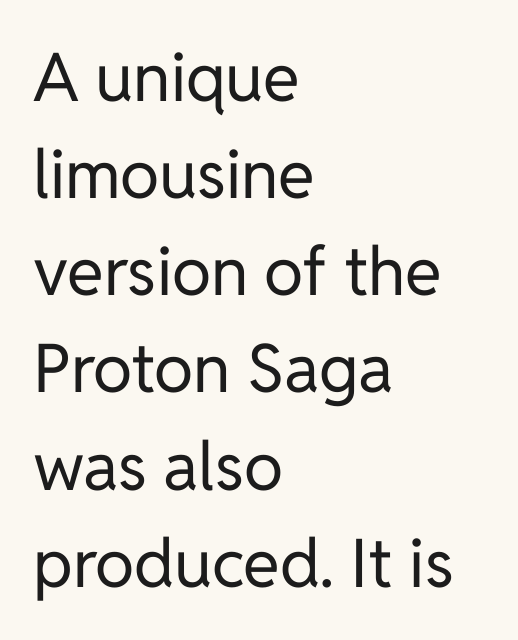
The image shows 67 px regular-weight sans-serif type, upright; set left-aligned, normal line spacing (1.45x), normal letter spacing, not underlined; low stroke contrast and a medium x-height.
